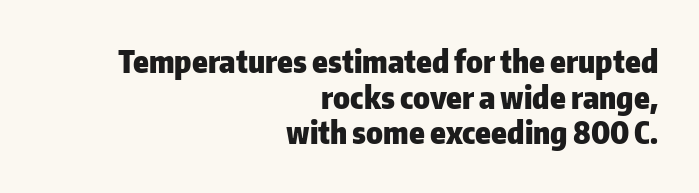
{"serif": "no", "italic": "no", "bold": "yes", "weight": "heavy", "width": "normal", "stroke_contrast": "low", "x_height": "medium", "monospaced": "no", "underline": "no", "align": "right", "line_spacing": "tight", "line_spacing_ratio": 1.15, "letter_spacing": "normal", "letter_spacing_em": 0.0, "glyph_px": 31}
